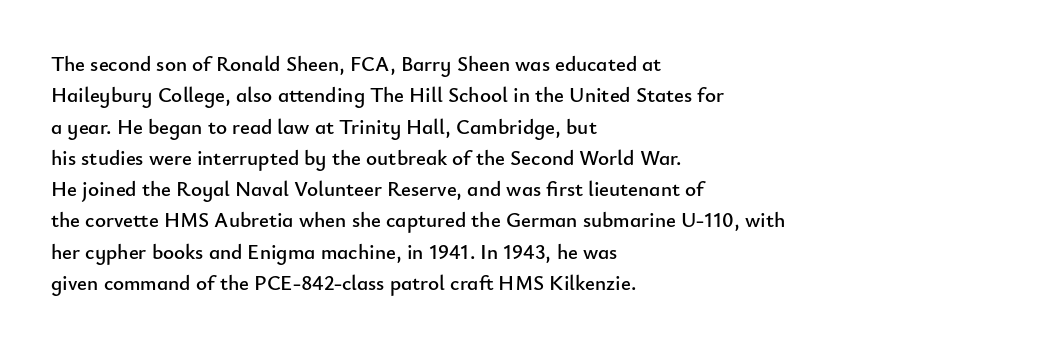
{"italic": "no", "underline": "no", "align": "left", "line_spacing": "normal", "line_spacing_ratio": 1.49, "letter_spacing": "normal", "letter_spacing_em": 0.0, "glyph_px": 21}
